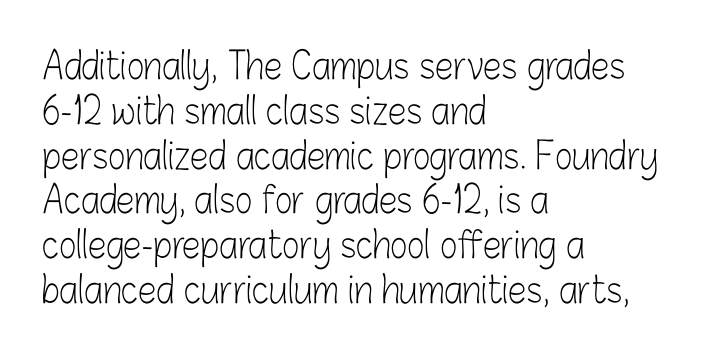
Typeset ragged right — the left edge is the straight one. Letters rest on an invisible, unmarked baseline. The letters advance in unequal steps, a hallmark of proportional type. You can tell it's not italic because the verticals are truly vertical. The glyphs in this specimen are sans serif.
